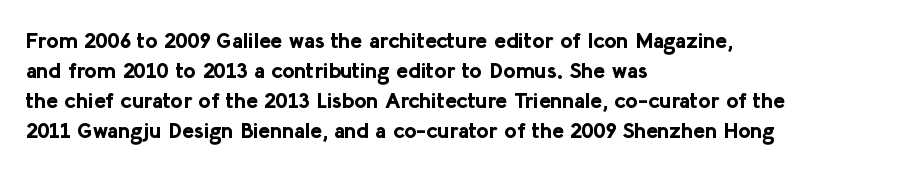
The image shows 22 px bold type, upright; set left-aligned, normal line spacing (1.37x), normal letter spacing, not underlined.
